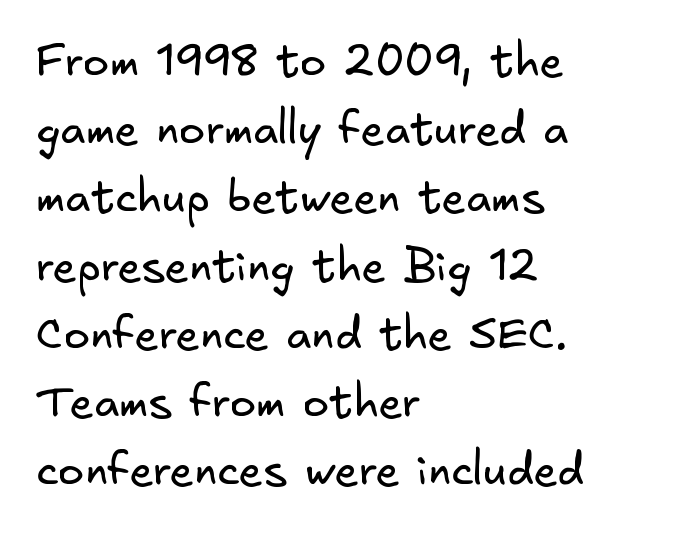
The image shows 44 px regular-weight sans-serif type; set left-aligned, normal line spacing (1.55x), normal letter spacing, not underlined; low stroke contrast and a small x-height.
